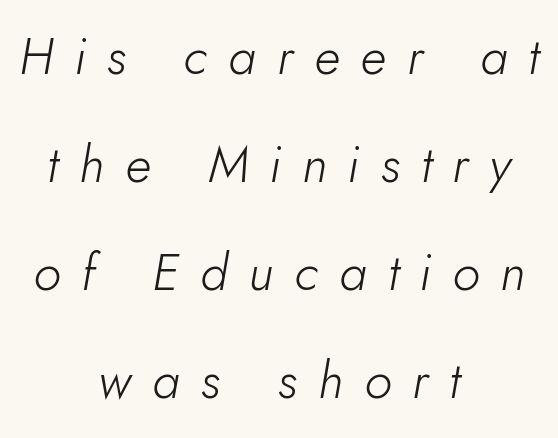
{"italic": "yes", "lean": "right", "slant_degrees": 10, "bold": "no", "weight": "light", "width": "normal", "stroke_contrast": "low", "x_height": "small", "monospaced": "no", "underline": "no", "align": "center", "line_spacing": "loose", "line_spacing_ratio": 2.12, "letter_spacing": "wide", "letter_spacing_em": 0.41, "glyph_px": 51}
